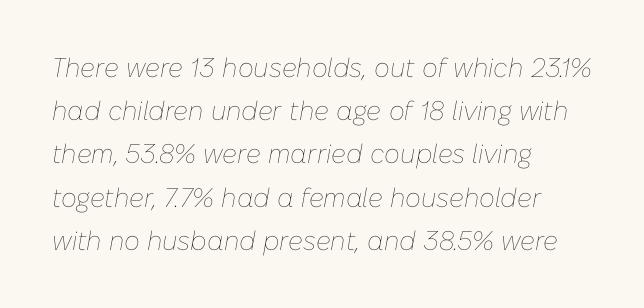
Horizontally, the lines are justified to the leading edge only. Compared with ordinary roman type, these characters are visibly tilted. A quiet, ordinary-to-light weight characterises the typeface. What's the leading like? Ordinary, nothing unusual. Students, note that the glyphs here touch the page at normal intervals.
